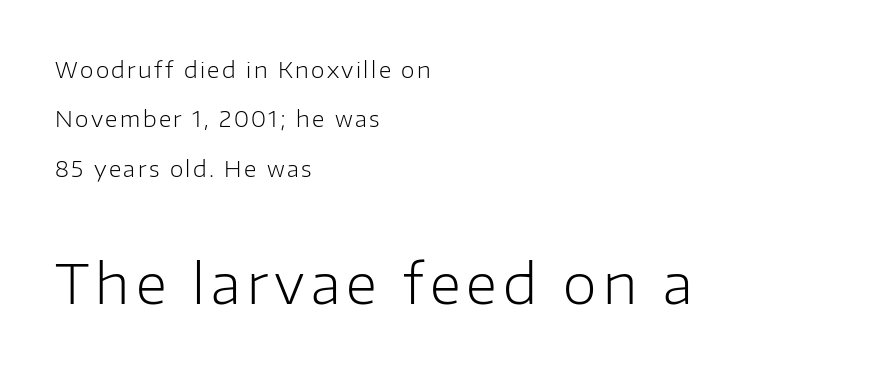
No italicization has been applied; the sample stays upright. Check under the words: just untouched page. A typesetter would call this proportional, since set widths differ per character. Reading down the block, your eye returns to a fixed left position each line.
